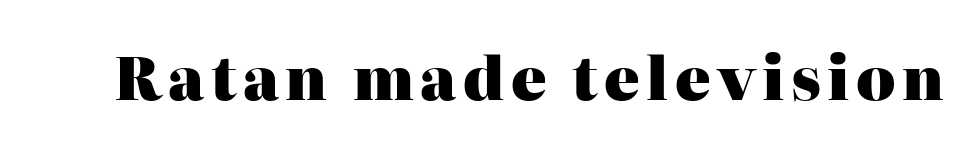
The letters advance in unequal steps, a hallmark of proportional type. Does the lettering tilt? It doesn't — this is upright. Underline: absent. What weight is shown? A full bold with thick strokes. This sample uses a serif face.
